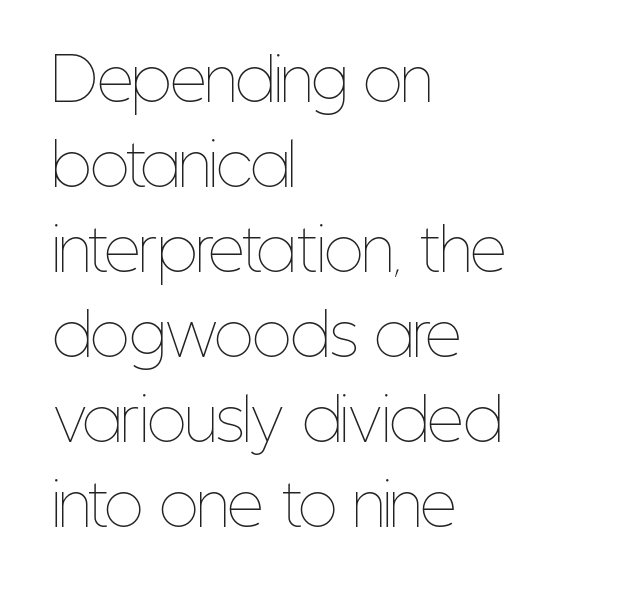
Q: Is the text bold? A: No.
Q: Is the text italic (slanted)? A: No, it is upright.
Q: Is the text underlined? A: No.
Q: How is the paragraph aligned? A: Left-aligned.
Q: Is the spacing between letters normal or unusually wide? A: Normal.
Q: Is the spacing between lines tight, normal or loose? A: Normal.
Q: Width (condensed, normal, or wide)? A: Condensed.
Q: Stroke contrast? A: Low.
Q: x-height? A: Medium.
Q: Monospaced? A: No.
